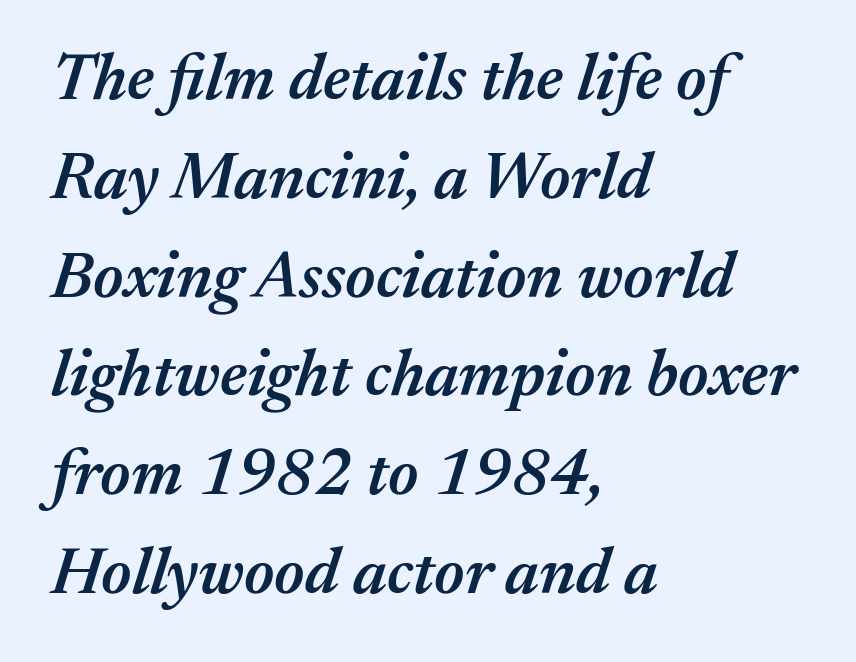
{"italic": "yes", "lean": "right", "slant_degrees": 17, "bold": "semi", "weight": "semibold", "width": "normal", "stroke_contrast": "medium", "x_height": "medium", "monospaced": "no", "underline": "no", "align": "left", "line_spacing": "normal", "line_spacing_ratio": 1.52, "letter_spacing": "normal", "letter_spacing_em": 0.0, "glyph_px": 65}
